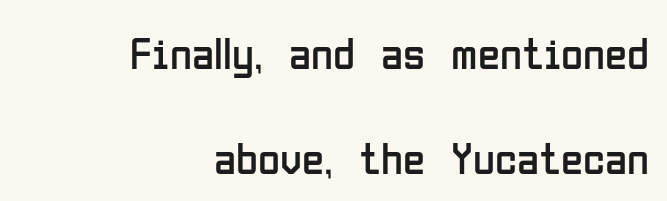
Q: Is the text bold? A: No.
Q: Is the text italic (slanted)? A: No, it is upright.
Q: Is the typeface a serif or a sans-serif typeface? A: Sans-serif.
Q: Is the text underlined? A: No.
Q: How is the paragraph aligned? A: Right-aligned.
Q: Is the spacing between letters normal or unusually wide? A: Normal.
Q: Is the spacing between lines tight, normal or loose? A: Loose.
Q: Width (condensed, normal, or wide)? A: Condensed.
Q: Stroke contrast? A: Low.
Q: x-height? A: Medium.
Q: Monospaced? A: No.
